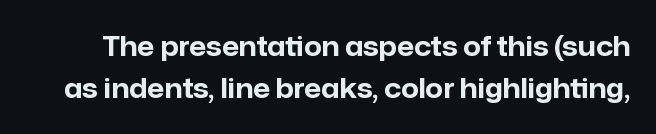
The image shows 27 px bold type, upright; set normal line spacing (1.57x), normal letter spacing, not underlined.
